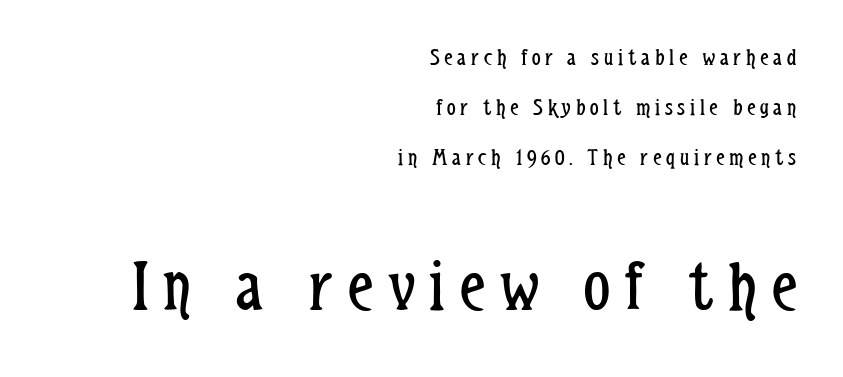
{"serif": "no", "italic": "no", "bold": "no", "weight": "regular", "width": "condensed", "stroke_contrast": "low", "x_height": "medium", "monospaced": "no", "underline": "no", "align": "right", "line_spacing": "loose", "line_spacing_ratio": 2.08, "letter_spacing": "wide", "letter_spacing_em": 0.2, "larger_block": "second", "size_ratio": 3.04, "glyph_px": 73}
